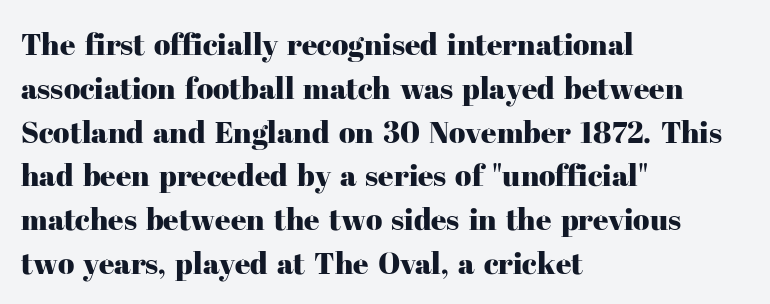
Q: Is the text italic (slanted)? A: No, it is upright.
Q: Is the typeface a serif or a sans-serif typeface? A: Serif.
Q: Is the text underlined? A: No.
Q: How is the paragraph aligned? A: Left-aligned.
Q: Is the spacing between letters normal or unusually wide? A: Normal.
Q: Is the spacing between lines tight, normal or loose? A: Normal.
Q: Width (condensed, normal, or wide)? A: Normal.
Q: Stroke contrast? A: High.
Q: x-height? A: Medium.
Q: Monospaced? A: No.
